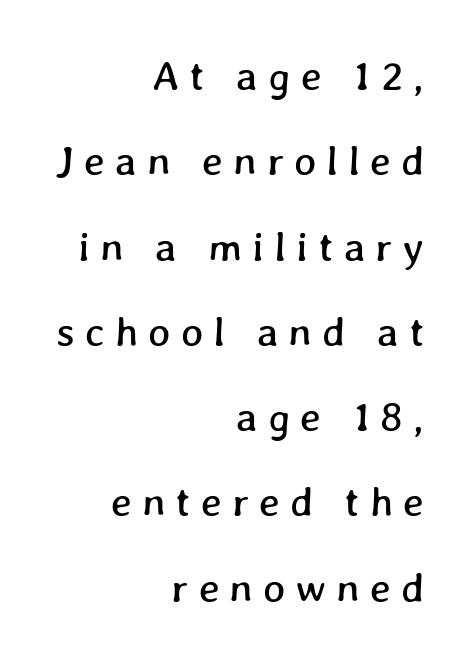
{"width": "normal", "stroke_contrast": "low", "x_height": "medium", "monospaced": "no", "underline": "no", "align": "right", "line_spacing": "loose", "line_spacing_ratio": 2.03, "letter_spacing": "wide", "letter_spacing_em": 0.24, "glyph_px": 42}
